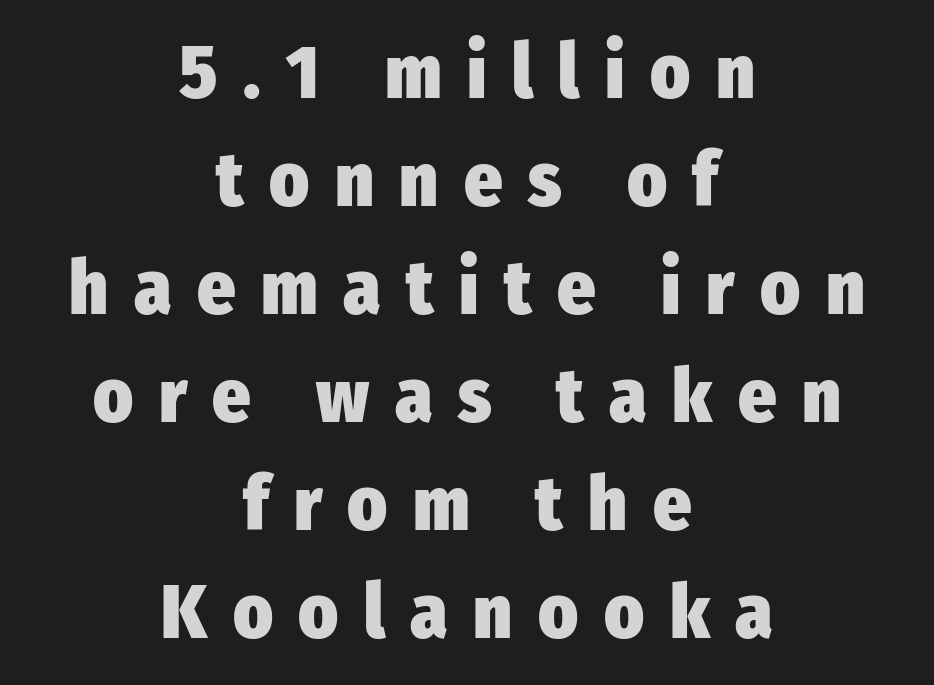
{"serif": "no", "italic": "no", "bold": "yes", "weight": "heavy", "width": "condensed", "stroke_contrast": "low", "x_height": "medium", "monospaced": "no", "underline": "no", "align": "center", "line_spacing": "normal", "line_spacing_ratio": 1.44, "letter_spacing": "wide", "letter_spacing_em": 0.34, "glyph_px": 75}
